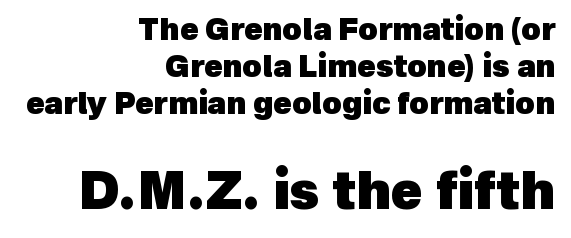
Q: Is the text bold? A: Yes.
Q: Is the typeface a serif or a sans-serif typeface? A: Sans-serif.
Q: Is the text underlined? A: No.
Q: How is the paragraph aligned? A: Right-aligned.
Q: Is the spacing between letters normal or unusually wide? A: Normal.
Q: Which block of text is set in a larger size, the first (top) or the second (bottom)? A: The second (bottom) one.
Q: Width (condensed, normal, or wide)? A: Normal.
Q: x-height? A: Medium.
Q: Monospaced? A: No.
